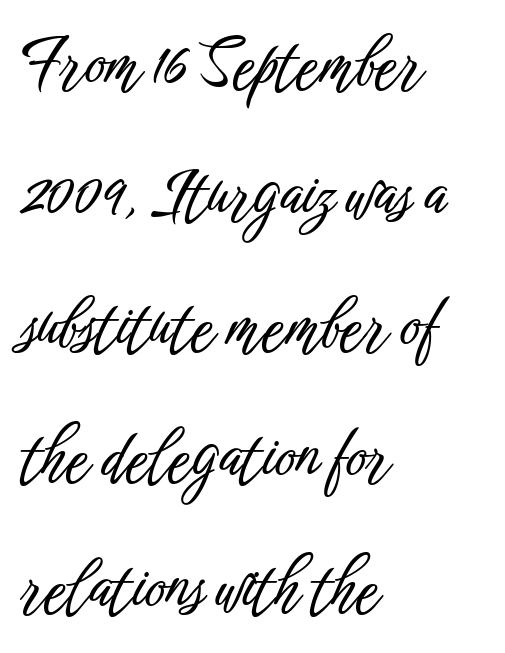
Q: Is the text italic (slanted)? A: Yes.
Q: Is the typeface a serif or a sans-serif typeface? A: Sans-serif.
Q: Is the text underlined? A: No.
Q: How is the paragraph aligned? A: Left-aligned.
Q: Is the spacing between letters normal or unusually wide? A: Normal.
Q: Is the spacing between lines tight, normal or loose? A: Loose.
Q: Width (condensed, normal, or wide)? A: Condensed.
Q: Stroke contrast? A: Low.
Q: x-height? A: Medium.
Q: Monospaced? A: No.
